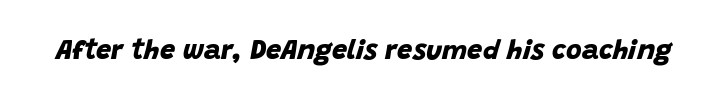
{"bold": "yes", "underline": "no", "letter_spacing": "normal", "letter_spacing_em": 0.0, "glyph_px": 27}
